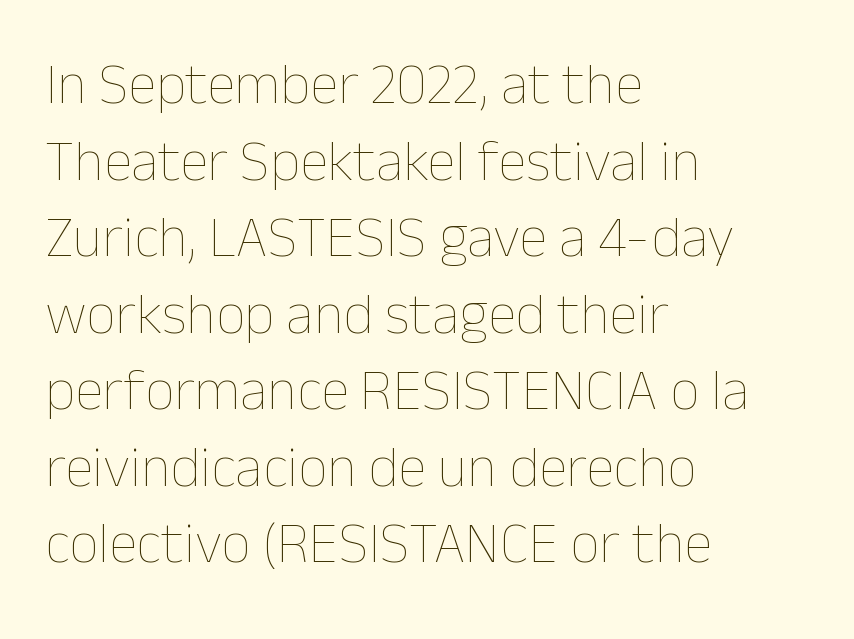
The setting favours the left margin, as ordinary paragraphs usually do. The strokes carry an ordinary text weight at most. Think of a printed novel: that variable character pitch is what you see here. Lines of text with bare space underneath. Inter-character spacing is left at the font's built-in metrics.
